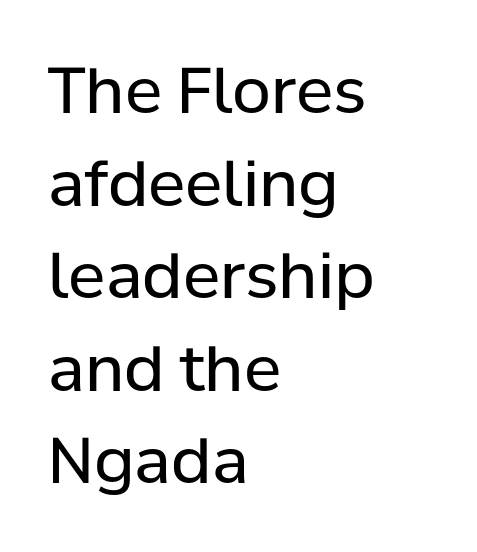
{"serif": "no", "italic": "no", "bold": "no", "weight": "regular", "width": "normal", "stroke_contrast": "low", "x_height": "medium", "monospaced": "no", "underline": "no", "align": "left", "line_spacing": "normal", "line_spacing_ratio": 1.47, "letter_spacing": "normal", "letter_spacing_em": 0.0, "glyph_px": 63}
